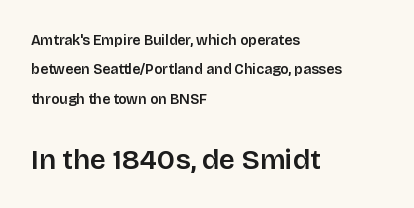
Are there feet on the stems? There aren't — it's a sans. Plain, unruled lines of type. The block of text is sparse from top to bottom, with ample space between rows. Is the letter spacing exaggerated? No — it looks like the ordinary default. Here the second block reads like a headline and the first like body copy.
